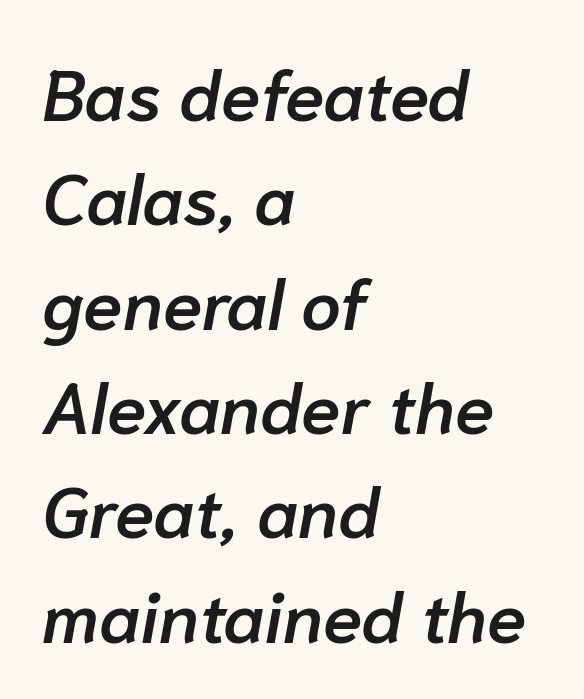
The image shows 71 px semibold type, italic (leaning right); set left-aligned, normal line spacing (1.47x), normal letter spacing, not underlined; low stroke contrast and a medium x-height.
